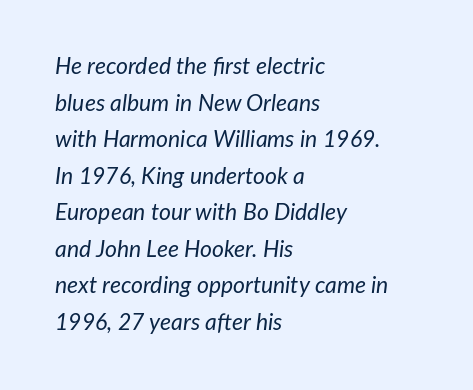
{"italic": "yes", "lean": "right", "slant_degrees": 7, "bold": "no", "underline": "no", "align": "left", "line_spacing": "normal", "line_spacing_ratio": 1.59, "letter_spacing": "normal", "letter_spacing_em": 0.0, "glyph_px": 23}
